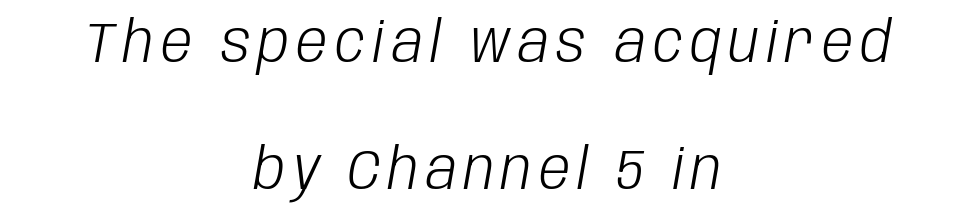
{"italic": "yes", "lean": "right", "slant_degrees": 10, "bold": "no", "weight": "light", "width": "condensed", "stroke_contrast": "low", "x_height": "large", "monospaced": "no", "underline": "no", "align": "center", "line_spacing": "loose", "line_spacing_ratio": 2.26, "glyph_px": 56}
